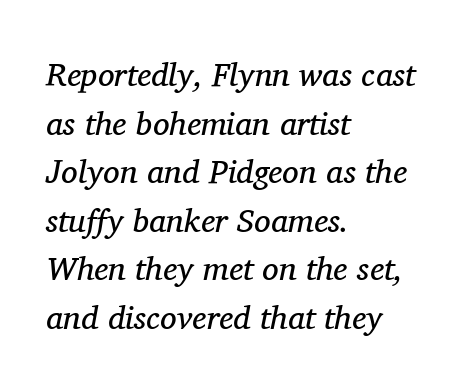
Q: Is the text bold? A: No.
Q: Is the text italic (slanted)? A: Yes, it leans right by about 11 degrees.
Q: Is the typeface a serif or a sans-serif typeface? A: Serif.
Q: Is the text underlined? A: No.
Q: How is the paragraph aligned? A: Left-aligned.
Q: Is the spacing between letters normal or unusually wide? A: Normal.
Q: Is the spacing between lines tight, normal or loose? A: Normal.
Q: Width (condensed, normal, or wide)? A: Normal.
Q: Stroke contrast? A: Medium.
Q: x-height? A: Medium.
Q: Monospaced? A: No.
